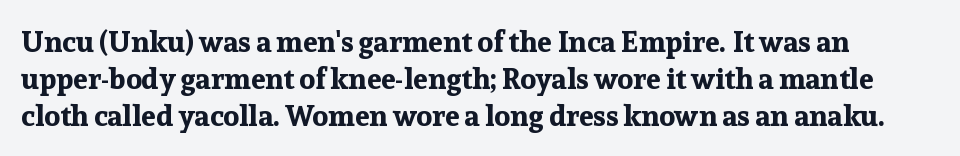
Q: Is the text bold? A: Yes.
Q: Is the text italic (slanted)? A: No, it is upright.
Q: Is the typeface a serif or a sans-serif typeface? A: Serif.
Q: Is the text underlined? A: No.
Q: Is the spacing between letters normal or unusually wide? A: Normal.
Q: Is the spacing between lines tight, normal or loose? A: Normal.
Q: Width (condensed, normal, or wide)? A: Normal.
Q: Stroke contrast? A: Low.
Q: x-height? A: Medium.
Q: Monospaced? A: No.
